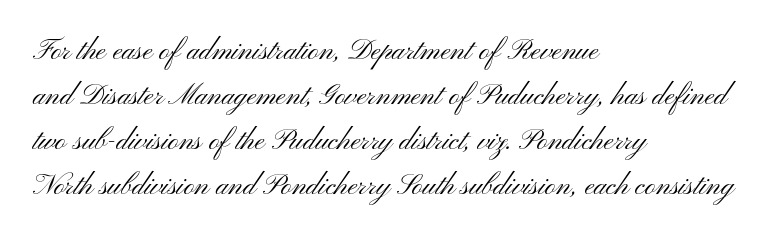
{"serif": "no", "bold": "no", "weight": "light", "width": "wide", "stroke_contrast": "medium", "x_height": "small", "monospaced": "no", "underline": "no", "align": "left", "line_spacing": "normal", "line_spacing_ratio": 1.55, "letter_spacing": "normal", "letter_spacing_em": 0.0, "glyph_px": 29}
